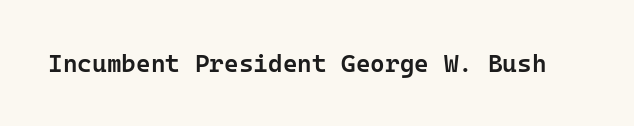
The image shows 25 px text type, upright; set normal letter spacing, not underlined.
